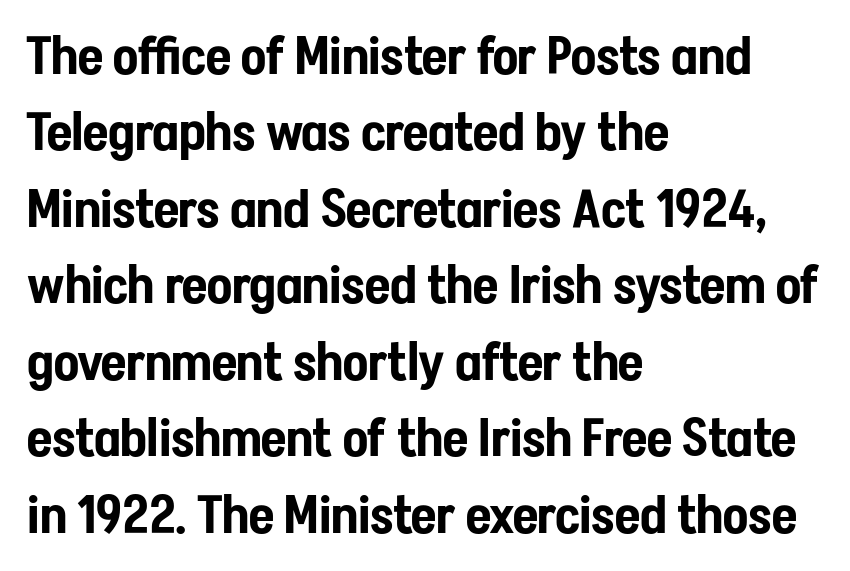
Caption: multi-line text, flush left, ragged right. Does the type have serifs? No, each stem ends abruptly. The letters advance in unequal steps, a hallmark of proportional type. The tracking reads as untouched default to a designer's eye. Ascenders rise straight up at ninety degrees.
